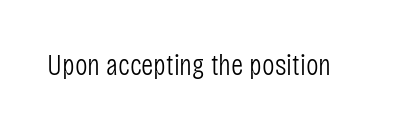
Q: Is the text bold? A: No.
Q: Is the text italic (slanted)? A: No, it is upright.
Q: Is the typeface a serif or a sans-serif typeface? A: Sans-serif.
Q: Is the text underlined? A: No.
Q: Is the spacing between letters normal or unusually wide? A: Normal.
Q: Width (condensed, normal, or wide)? A: Condensed.
Q: Stroke contrast? A: Low.
Q: x-height? A: Large.
Q: Monospaced? A: No.
